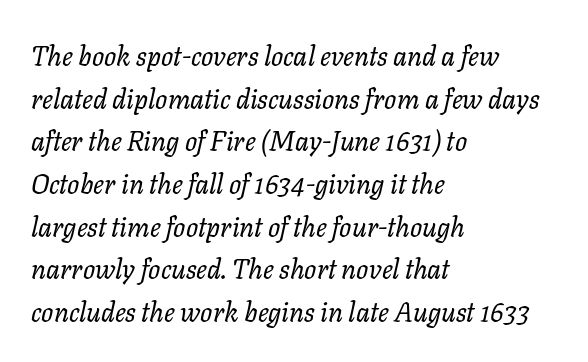
The image shows 27 px text type, italic (leaning right); set left-aligned, normal line spacing (1.58x), normal letter spacing, not underlined.
